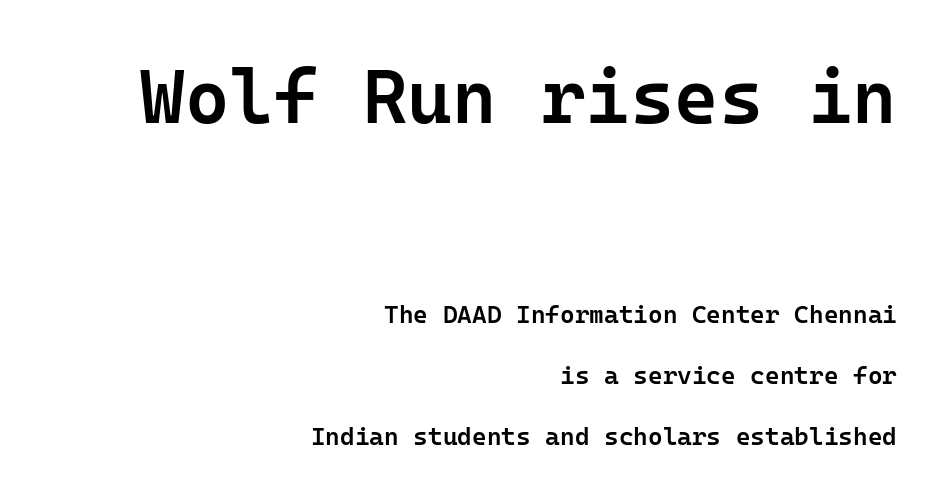
The image shows 76 px semibold sans-serif type, upright, monospaced; set right-aligned, loose line spacing (2.45x), normal letter spacing, not underlined; the first (top) block is 3.04x larger; low stroke contrast and a medium x-height.
